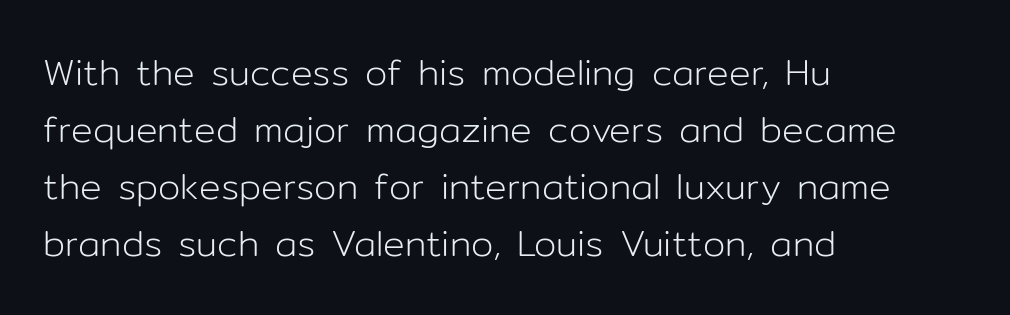
Q: Is the text bold? A: No.
Q: Is the text italic (slanted)? A: No, it is upright.
Q: Is the typeface a serif or a sans-serif typeface? A: Sans-serif.
Q: Is the text underlined? A: No.
Q: How is the paragraph aligned? A: Left-aligned.
Q: Is the spacing between letters normal or unusually wide? A: Normal.
Q: Is the spacing between lines tight, normal or loose? A: Normal.
Q: Width (condensed, normal, or wide)? A: Normal.
Q: Stroke contrast? A: Low.
Q: x-height? A: Medium.
Q: Monospaced? A: No.
